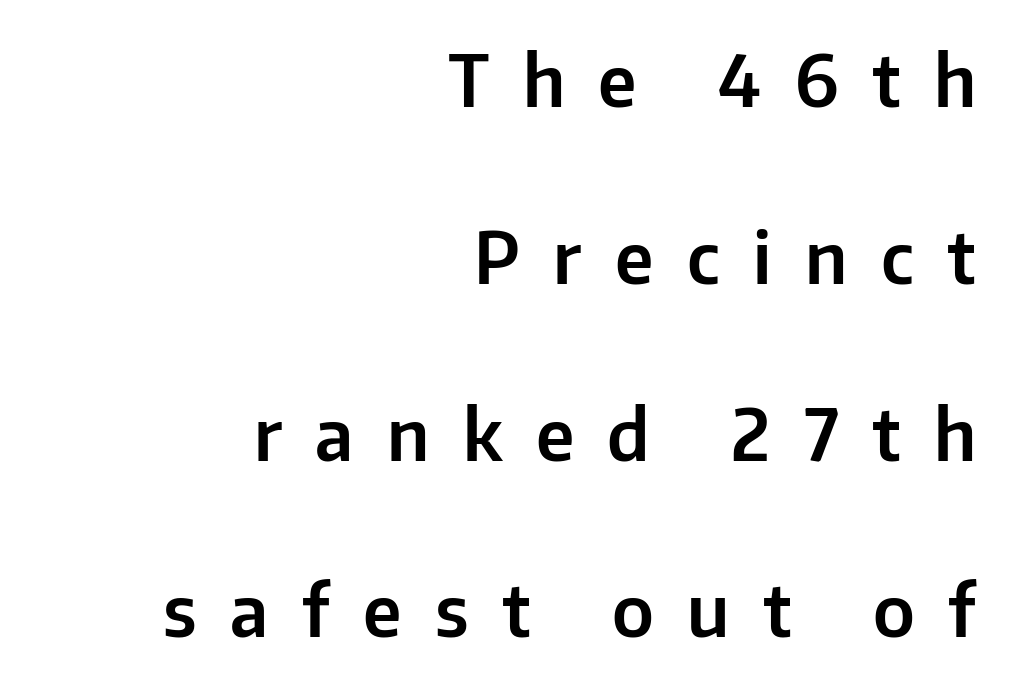
A typesetter would call this leading open, well beyond the default. Each letter's strokes conclude bluntly, with no projecting serifs. In CSS terms this would be text-align: right. Here the designer chose a conventional face with non-uniform glyph widths.
